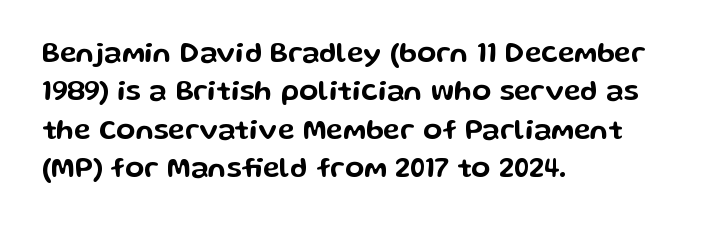
Each line starts at the same left margin while the right side varies. This sample uses a sans-serif face. The vertical gap from one line to the next is medium. The lettering stays uniformly vertical, giving the passage a roman look.
